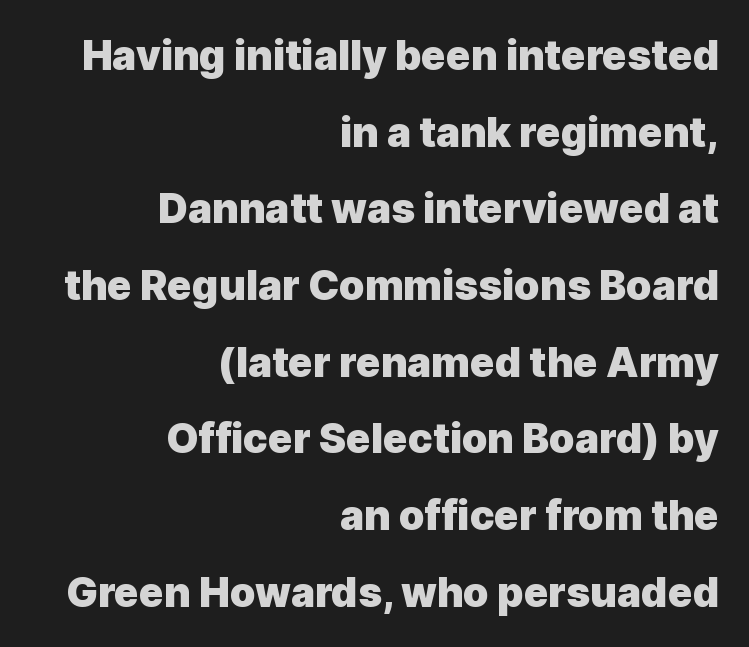
Q: Is the text bold? A: Yes.
Q: Is the text italic (slanted)? A: No, it is upright.
Q: Is the typeface a serif or a sans-serif typeface? A: Sans-serif.
Q: Is the text underlined? A: No.
Q: How is the paragraph aligned? A: Right-aligned.
Q: Is the spacing between letters normal or unusually wide? A: Normal.
Q: Width (condensed, normal, or wide)? A: Normal.
Q: x-height? A: Medium.
Q: Monospaced? A: No.
